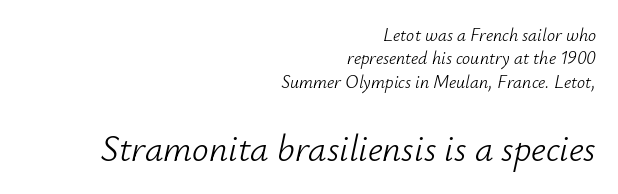
Vertically, the passage feels balanced, rows spaced as you'd expect. Beneath every word, the page is bare. The letters advance in unequal steps, a hallmark of proportional type. This sample uses an oblique cut, with every glyph tilted off the vertical. Stroke thickness stays within the range of a standard reading face or lighter.
